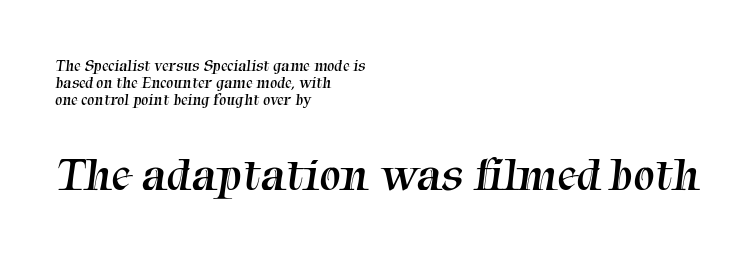
Q: Is the text bold? A: No.
Q: Is the typeface a serif or a sans-serif typeface? A: Serif.
Q: Is the text underlined? A: No.
Q: How is the paragraph aligned? A: Left-aligned.
Q: Is the spacing between letters normal or unusually wide? A: Normal.
Q: Is the spacing between lines tight, normal or loose? A: Tight.
Q: Which block of text is set in a larger size, the first (top) or the second (bottom)? A: The second (bottom) one.
Q: Width (condensed, normal, or wide)? A: Normal.
Q: Stroke contrast? A: Medium.
Q: x-height? A: Medium.
Q: Monospaced? A: No.
